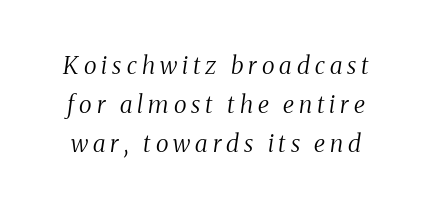
Q: Is the text bold? A: No.
Q: Is the text italic (slanted)? A: Yes, it leans right by about 8 degrees.
Q: Is the text underlined? A: No.
Q: Is the spacing between letters normal or unusually wide? A: Unusually wide.
Q: Is the spacing between lines tight, normal or loose? A: Normal.
